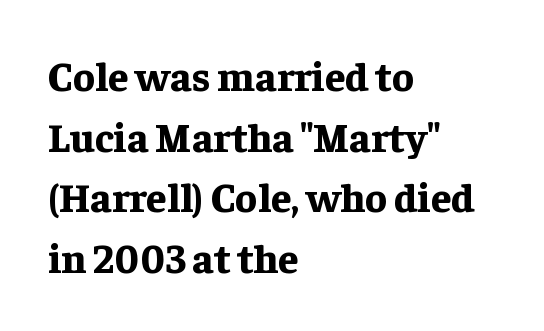
The image shows 41 px bold serif type, upright; set left-aligned, normal line spacing (1.48x), normal letter spacing, not underlined; low stroke contrast and a medium x-height.
